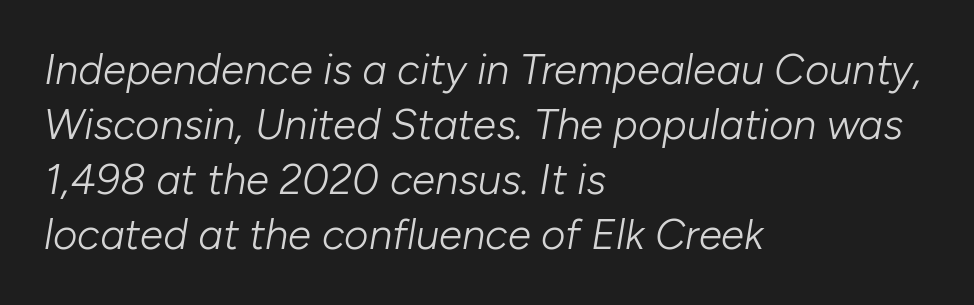
In terms of letterspacing, this is plain default setting. Caption: face not bold, strokes unweighted. Reading down the column, the eye jumps a familiar distance to each next line. Type without underlining. These lines were composed using italics. The rag falls on the right side of this text block.
